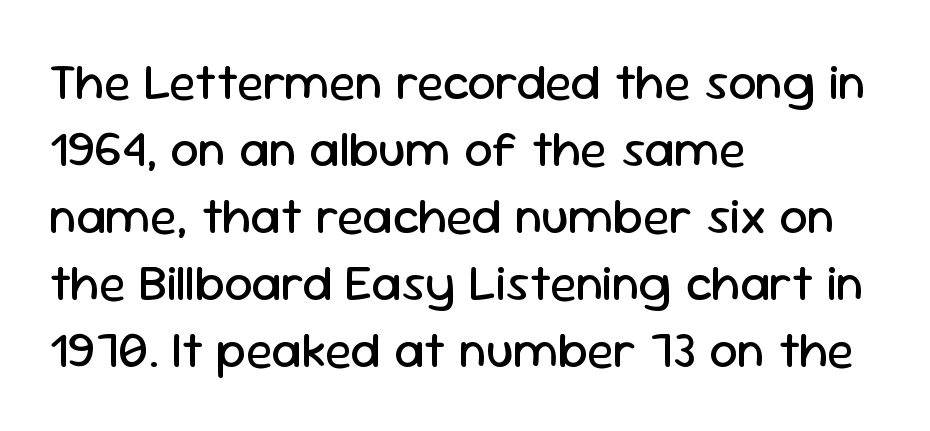
The image shows 50 px regular-weight sans-serif type, upright; set left-aligned, normal line spacing (1.34x), normal letter spacing, not underlined; low stroke contrast and a medium x-height.
